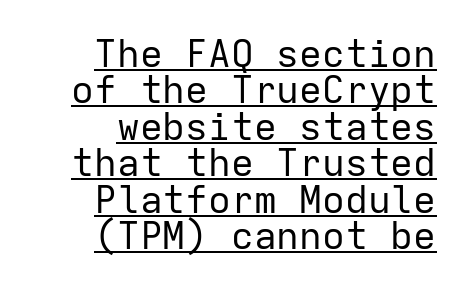
The image shows 38 px regular-weight sans-serif type, upright, monospaced; set right-aligned, tight line spacing (0.96x), normal letter spacing, underlined; low stroke contrast and a medium x-height.
